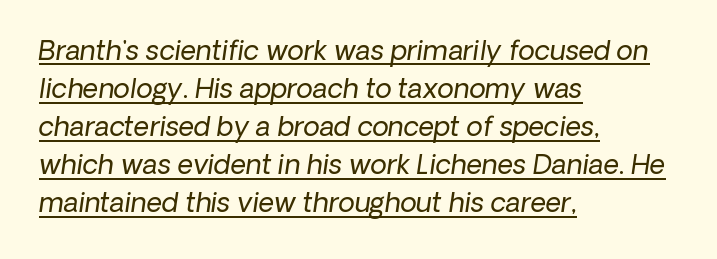
Q: Is the text bold? A: No.
Q: Is the text underlined? A: Yes.
Q: How is the paragraph aligned? A: Left-aligned.
Q: Is the spacing between letters normal or unusually wide? A: Normal.
Q: Is the spacing between lines tight, normal or loose? A: Normal.
